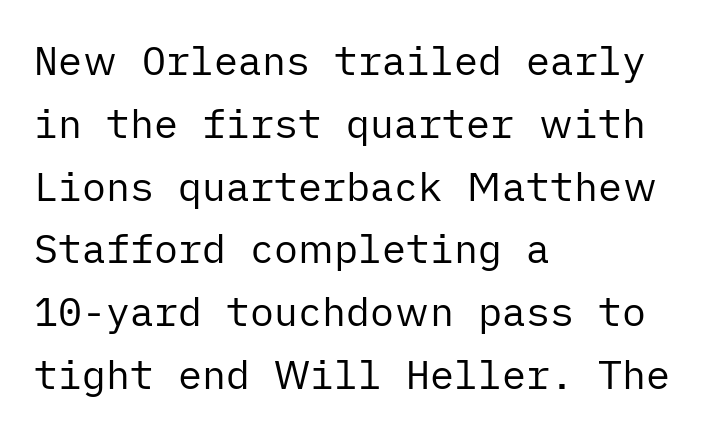
The image shows 40 px regular-weight sans-serif type, upright; set left-aligned, normal line spacing (1.57x), normal letter spacing, not underlined; low stroke contrast and a medium x-height.
